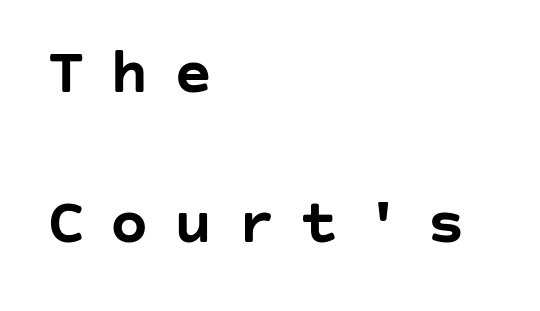
{"serif": "no", "italic": "no", "bold": "yes", "weight": "semibold", "width": "normal", "stroke_contrast": "low", "x_height": "large", "underline": "no", "align": "left", "line_spacing": "loose", "line_spacing_ratio": 2.35, "letter_spacing": "wide", "letter_spacing_em": 0.39, "glyph_px": 64}
